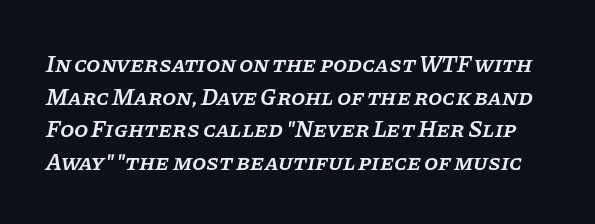
Does the lettering tilt? It does — this is italic. The rendering keeps characters at their native spacing. Rule under the text: the space is simply empty. A semibold gives these letters moderate extra thickness, short of bold.
